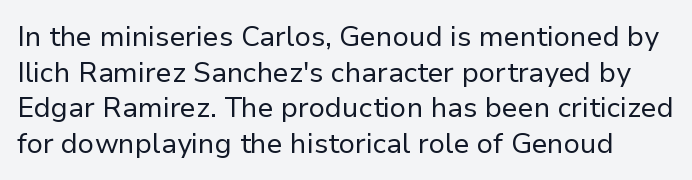
There is no visible air inserted between adjacent glyphs. These lines were composed using upright roman letters. Here the designer chose a conventional face with non-uniform glyph widths. Compared with a typical body face, this is equally light or lighter still.
